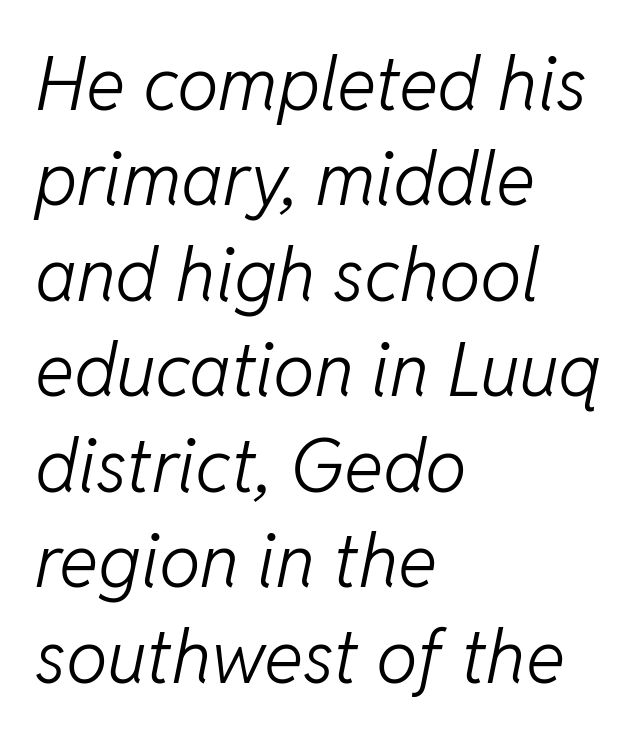
The line texture is even and compact thanks to regular tracking. Proportional: the letters do not fall into vertical columns. This reads as an unemphasized weight, regular at the heaviest. Caption: multi-line text, flush left, ragged right. Italic: yes, the glyphs are oblique. Plain, unruled lines of type.
